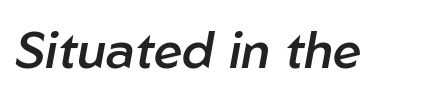
The image shows 51 px semibold type, italic (leaning right); set normal letter spacing, not underlined; low stroke contrast and a medium x-height.
